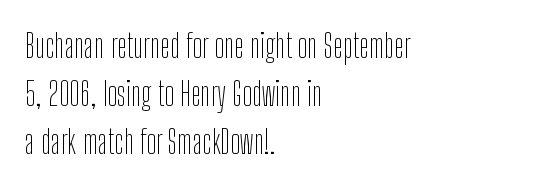
Heaviness? Minimal to ordinary, like unemphasized prose. What's the leading like? Ordinary, nothing unusual. The face used here is a sans, in the tradition of grotesques and geometrics. Letters rest on an invisible, unmarked baseline. The ragged edge is on the right, which tells us the setting is flush left.
